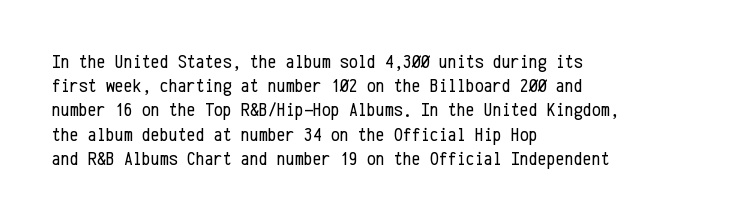
The image shows 20 px text type, upright; set left-aligned, line spacing 1.21x, normal letter spacing, not underlined.
